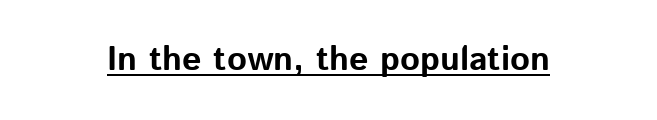
The image shows 34 px bold sans-serif type, upright; set normal letter spacing, underlined; low stroke contrast and a medium x-height.
